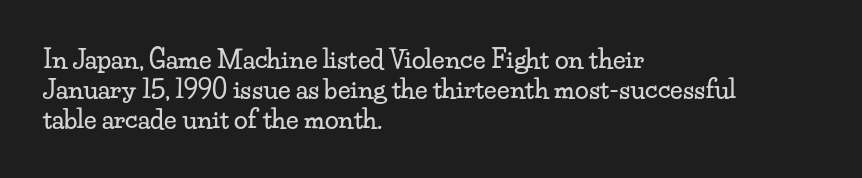
Italic? Not at all — the glyphs are vertical. Only glyphs here, with clear space below each row. Does the copy run flush right? No — it runs flush left. The letters sit at their default tracking, neither squeezed nor spread.
